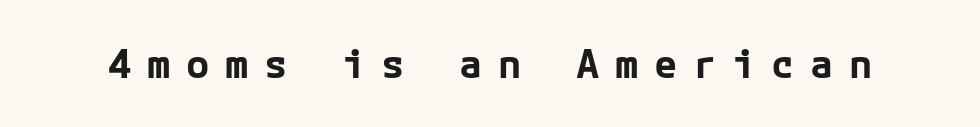
The image shows 39 px bold sans-serif type, upright; set unusually wide letter spacing (+0.4 em), not underlined; low stroke contrast and a medium x-height.
